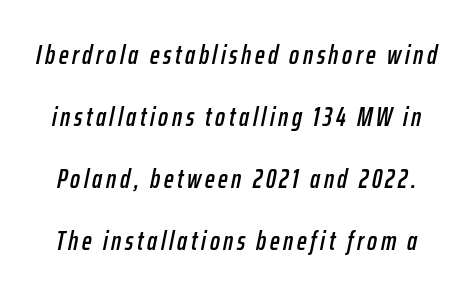
Q: Is the text italic (slanted)? A: Yes, it leans right by about 12 degrees.
Q: Is the text underlined? A: No.
Q: Is the spacing between lines tight, normal or loose? A: Loose.
